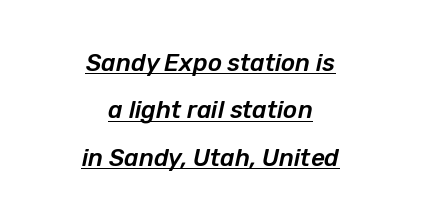
Summary of vertical rhythm: relaxed, with wide interline spacing. An italicized treatment has been applied to the whole sample. Is the block centered? Yes — each line is placed symmetrically about the middle. This rendering leaves character spacing at its baseline value. Notice how a bar underscores the lettering throughout.
